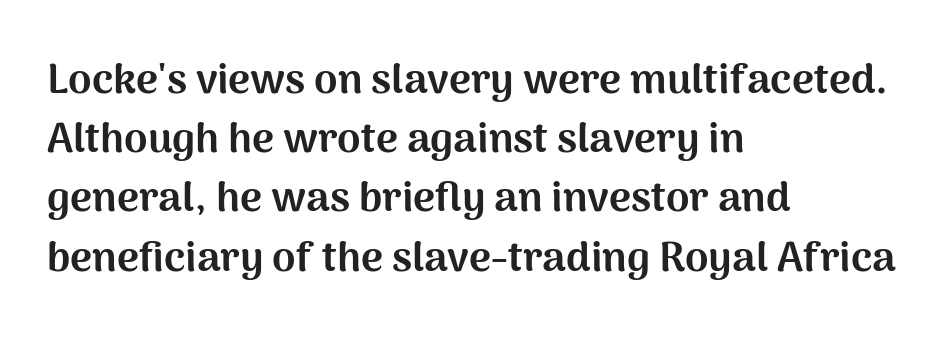
The image shows 42 px bold sans-serif type, upright; set left-aligned, normal line spacing (1.41x), normal letter spacing, not underlined; medium stroke contrast and a medium x-height.
